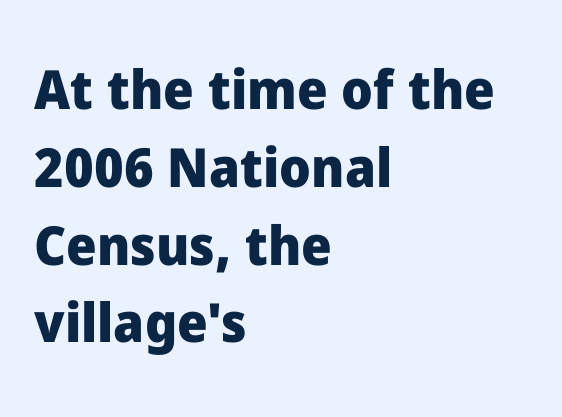
{"serif": "no", "italic": "no", "bold": "yes", "weight": "heavy", "width": "normal", "stroke_contrast": "low", "x_height": "medium", "monospaced": "no", "underline": "no", "align": "left", "line_spacing": "normal", "line_spacing_ratio": 1.44, "letter_spacing": "normal", "letter_spacing_em": 0.0, "glyph_px": 54}
